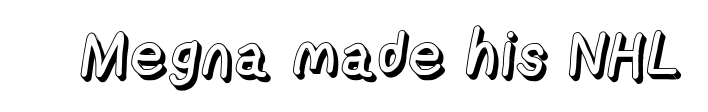
The image shows 61 px text type; set normal letter spacing, not underlined; a medium x-height.
